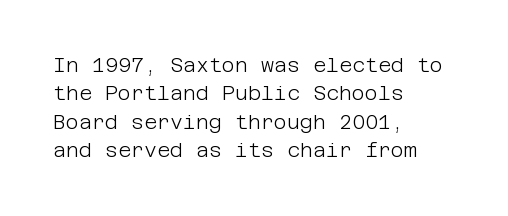
Glyph-to-glyph distance matches everyday printed text. One glance says typical: line gaps are just what's usual. A bare baseline throughout the passage. Does the lettering tilt? It doesn't — this is upright.
